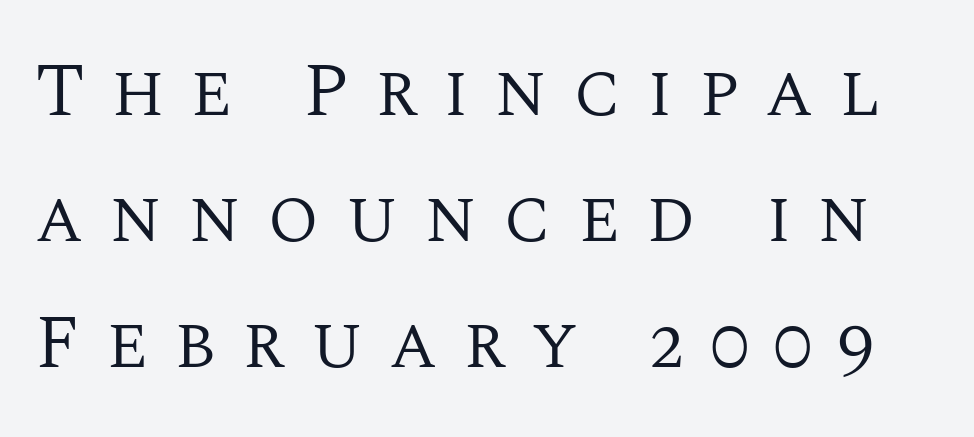
{"serif": "yes", "italic": "no", "bold": "no", "weight": "regular", "width": "normal", "stroke_contrast": "medium", "x_height": "large", "monospaced": "no", "underline": "no", "line_spacing": "normal", "line_spacing_ratio": 1.68, "letter_spacing": "wide", "letter_spacing_em": 0.34, "glyph_px": 75}
